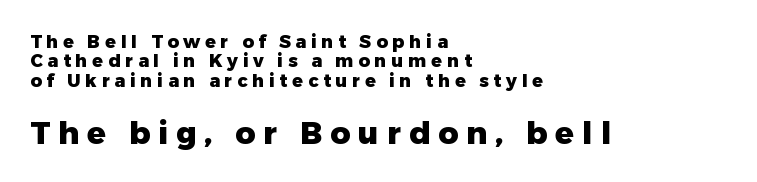
Is the type bold? Yes — the strokes are clearly thick and heavy. Caption: upper text group reduced, lower text group enlarged. Reading down the block, your eye returns to a fixed left position each line. The designer went with a sans here, leaving each stem footless.
